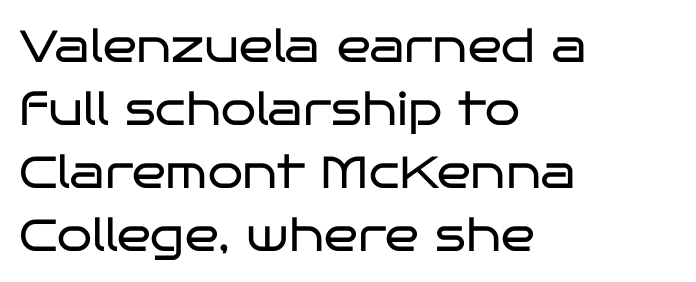
{"serif": "no", "italic": "no", "bold": "no", "weight": "regular", "width": "wide", "stroke_contrast": "low", "x_height": "large", "monospaced": "no", "underline": "no", "align": "left", "line_spacing": "normal", "line_spacing_ratio": 1.4, "letter_spacing": "normal", "letter_spacing_em": 0.0, "glyph_px": 45}
